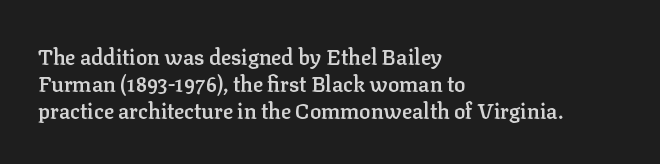
Posture: upright roman. Glance below the letters and you will spot only blank space. Its strokes are somewhat broadened, the hallmark of semibold type. Typeset ragged right — the left edge is the straight one.
